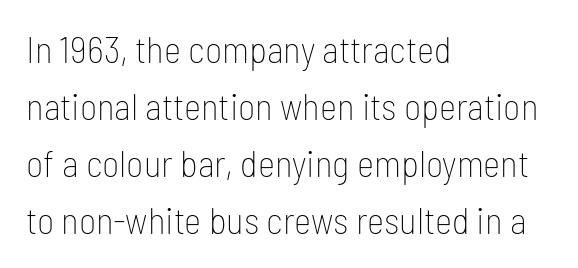
{"serif": "no", "italic": "no", "bold": "no", "weight": "thin", "width": "condensed", "stroke_contrast": "low", "x_height": "medium", "monospaced": "no", "underline": "no", "align": "left", "line_spacing": "normal", "line_spacing_ratio": 1.54, "letter_spacing": "normal", "letter_spacing_em": 0.0, "glyph_px": 37}
